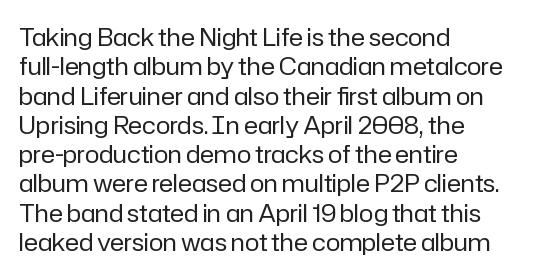
Q: Is the text bold? A: No.
Q: Is the text italic (slanted)? A: No, it is upright.
Q: Is the text underlined? A: No.
Q: How is the paragraph aligned? A: Left-aligned.
Q: Is the spacing between letters normal or unusually wide? A: Normal.
